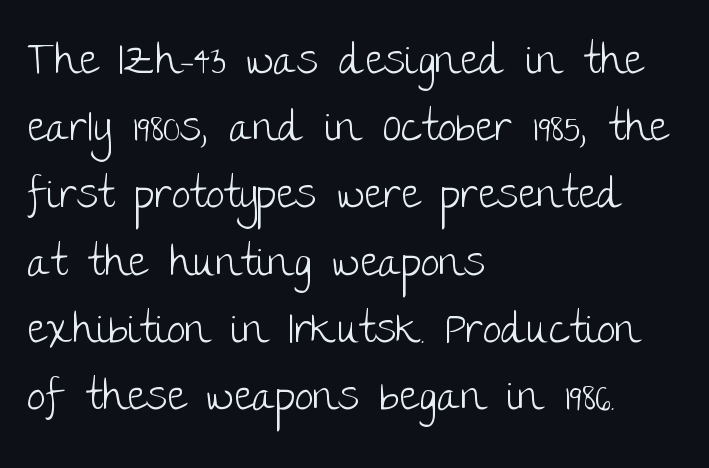
The letters advance in unequal steps, a hallmark of proportional type. Type without underlining. Posture: vertical. Heft: none added — not bold. Every row of glyphs begins at an identical x-position on the left. Examine the stroke ends and you'll find no serifs.
